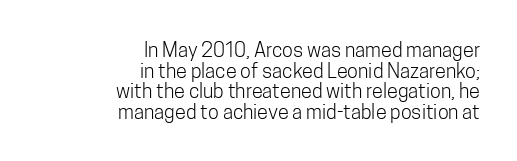
The image shows 20 px text type, upright; set right-aligned, tight line spacing (1.03x), normal letter spacing, not underlined.
